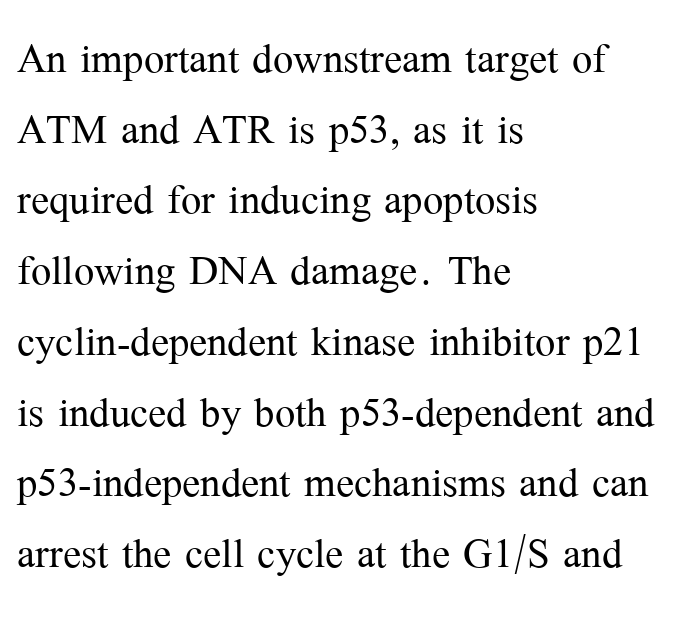
{"serif": "yes", "italic": "no", "bold": "no", "weight": "light", "width": "normal", "stroke_contrast": "medium", "x_height": "medium", "monospaced": "no", "underline": "no", "align": "left", "line_spacing": "normal", "line_spacing_ratio": 1.31, "letter_spacing": "normal", "letter_spacing_em": 0.0, "glyph_px": 54}
